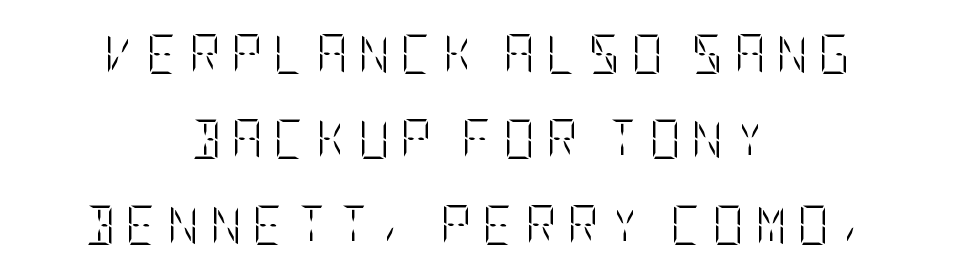
Vertically, the passage feels expansive, rows floating well apart. A light-to-regular cut is what we see here. Here the glyphs are tracked loosely, breaking word shapes into spaced letters. Descenders hang freely into open space. Alignment: centered. The axis of the letterforms is exactly vertical.
